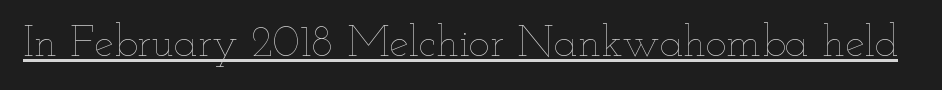
Q: Is the text bold? A: No.
Q: Is the text italic (slanted)? A: No, it is upright.
Q: Is the text underlined? A: Yes.
Q: Is the spacing between letters normal or unusually wide? A: Normal.
Q: Width (condensed, normal, or wide)? A: Wide.
Q: Stroke contrast? A: Low.
Q: x-height? A: Small.
Q: Monospaced? A: No.
